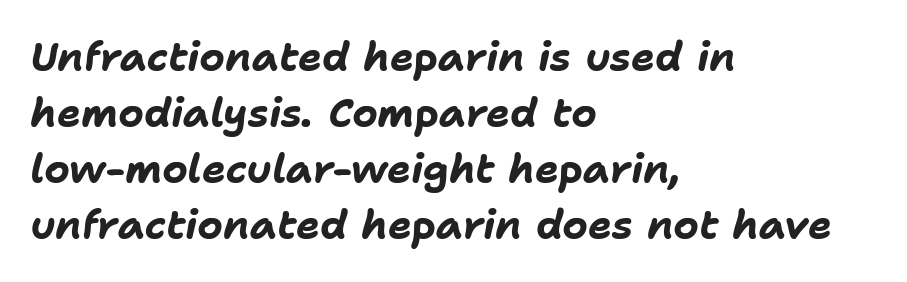
{"italic": "yes", "lean": "right", "slant_degrees": 11, "bold": "yes", "weight": "bold", "width": "normal", "stroke_contrast": "low", "x_height": "medium", "monospaced": "no", "underline": "no", "align": "left", "line_spacing": "normal", "line_spacing_ratio": 1.4, "letter_spacing": "normal", "letter_spacing_em": 0.0, "glyph_px": 40}
